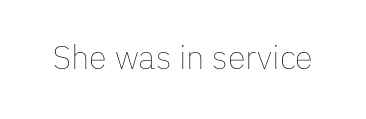
The image shows 33 px thin type, upright; set normal letter spacing, not underlined; low stroke contrast and a medium x-height.
